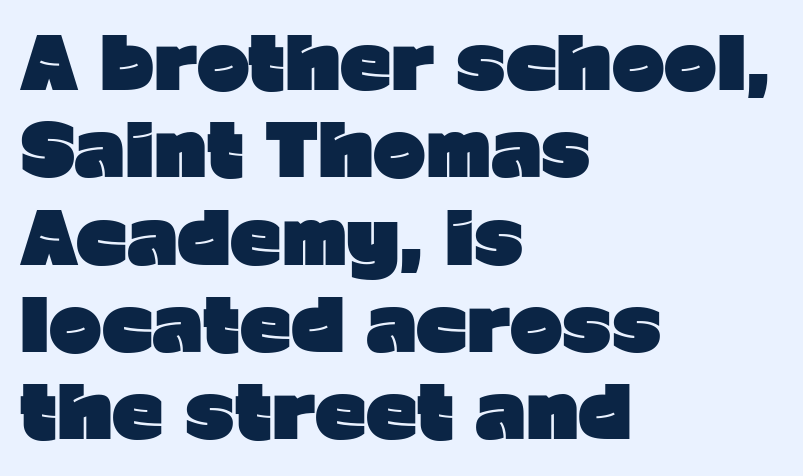
The image shows 71 px heavy sans-serif type, upright; set left-aligned, line spacing 1.23x, normal letter spacing, not underlined; low stroke contrast and a medium x-height.
